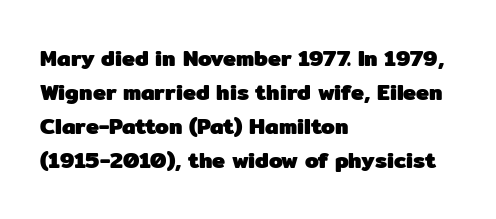
Underline: absent. Default kerning and tracking; the words read as compact shapes. Successive baselines arrive at the customary interval. You can tell it's not italic because the verticals are truly vertical. One-word summary of the alignment: left. These lines carry a lot of weight — the face is fully bold.
